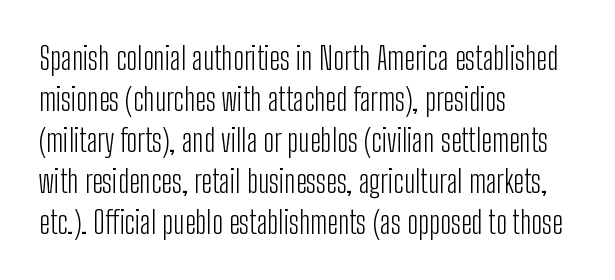
{"serif": "no", "italic": "no", "bold": "no", "weight": "light", "width": "condensed", "stroke_contrast": "low", "x_height": "medium", "monospaced": "no", "underline": "no", "align": "left", "line_spacing": "normal", "line_spacing_ratio": 1.32, "letter_spacing": "normal", "letter_spacing_em": 0.0, "glyph_px": 31}
